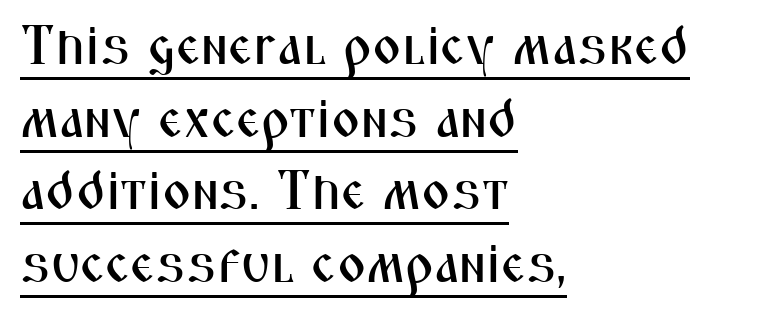
This sample uses plain, unmodified letter spacing. You could not count columns in this text — the font is proportionally spaced. These lines are set flush left with a ragged right edge. The type family on display is of the sans-serif kind. No italicization has been applied; the sample stays upright.
